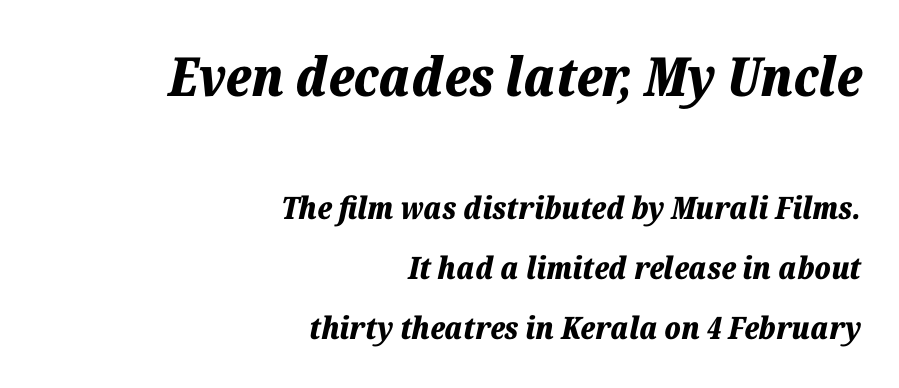
The image shows 54 px bold type, italic (leaning right); set right-aligned, loose line spacing (1.93x), normal letter spacing, not underlined; the first (top) block is 1.74x larger; low stroke contrast and a medium x-height.
